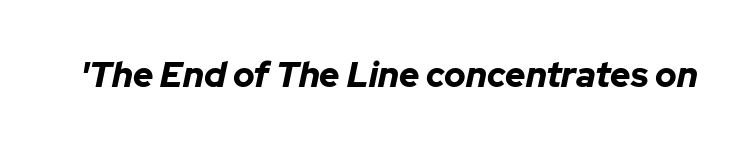
{"italic": "yes", "lean": "right", "slant_degrees": 12, "bold": "yes", "weight": "bold", "width": "normal", "stroke_contrast": "low", "x_height": "medium", "monospaced": "no", "underline": "no", "letter_spacing": "normal", "letter_spacing_em": 0.0, "glyph_px": 35}
